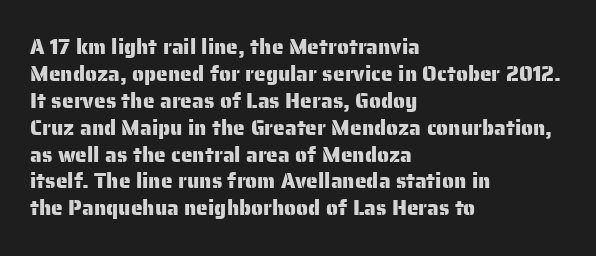
The image shows 21 px text type, upright; set left-aligned, normal line spacing (1.28x), normal letter spacing, not underlined.
